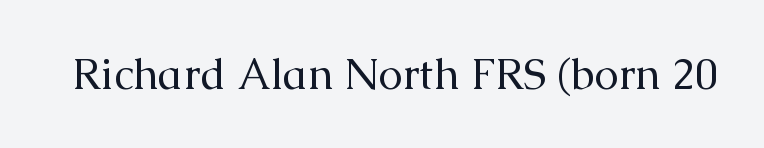
Q: Is the text bold? A: No.
Q: Is the text italic (slanted)? A: No, it is upright.
Q: Is the typeface a serif or a sans-serif typeface? A: Serif.
Q: Is the text underlined? A: No.
Q: Is the spacing between letters normal or unusually wide? A: Normal.
Q: Width (condensed, normal, or wide)? A: Normal.
Q: Stroke contrast? A: Medium.
Q: x-height? A: Medium.
Q: Monospaced? A: No.
